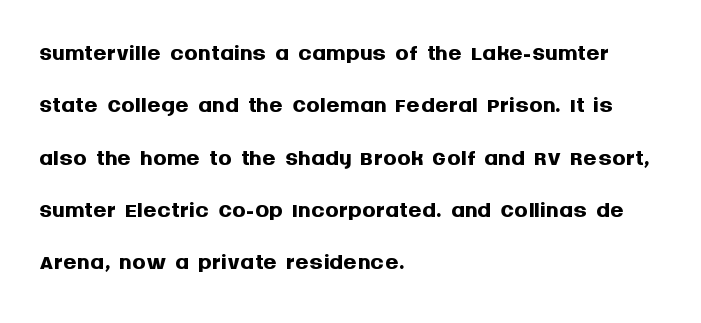
{"serif": "no", "italic": "no", "bold": "yes", "weight": "semibold", "width": "normal", "stroke_contrast": "medium", "x_height": "large", "monospaced": "no", "underline": "no", "align": "left", "line_spacing": "normal", "line_spacing_ratio": 1.54, "letter_spacing": "normal", "letter_spacing_em": 0.0, "glyph_px": 34}
